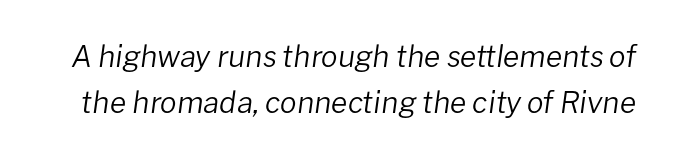
{"italic": "yes", "lean": "right", "slant_degrees": 8, "bold": "no", "weight": "regular", "width": "normal", "stroke_contrast": "low", "x_height": "medium", "monospaced": "no", "underline": "no", "line_spacing": "normal", "line_spacing_ratio": 1.55, "letter_spacing": "normal", "letter_spacing_em": 0.0, "glyph_px": 30}
